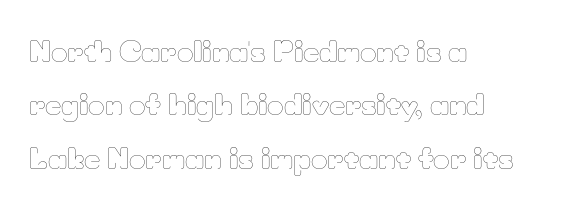
{"italic": "no", "bold": "no", "weight": "thin", "width": "normal", "stroke_contrast": "low", "x_height": "small", "monospaced": "no", "underline": "no", "align": "left", "line_spacing": "loose", "line_spacing_ratio": 1.91, "letter_spacing": "normal", "letter_spacing_em": 0.0, "glyph_px": 28}
